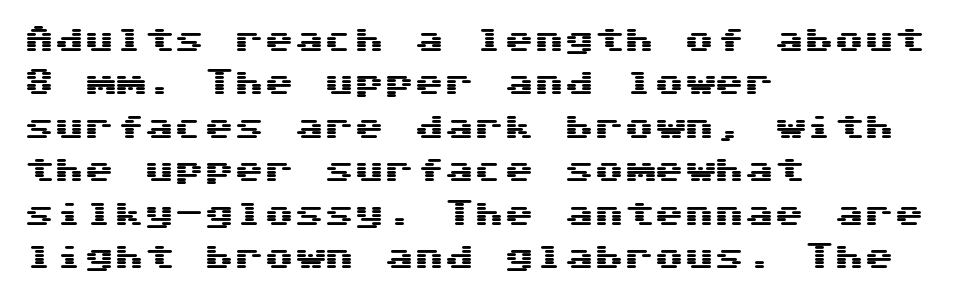
The image shows 30 px wide sans-serif type, upright; set left-aligned, normal line spacing (1.45x), normal letter spacing, not underlined; medium stroke contrast and a medium x-height.
